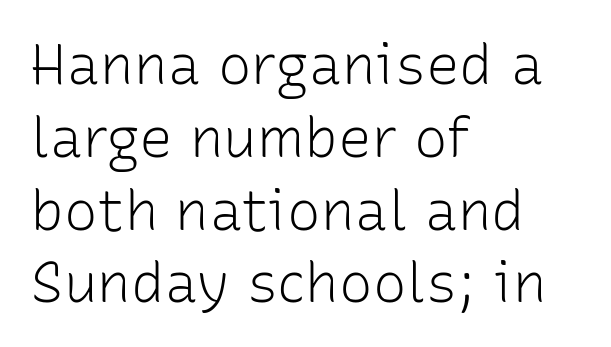
Q: Is the text bold? A: No.
Q: Is the text italic (slanted)? A: No, it is upright.
Q: Is the typeface a serif or a sans-serif typeface? A: Sans-serif.
Q: Is the text underlined? A: No.
Q: How is the paragraph aligned? A: Left-aligned.
Q: Is the spacing between letters normal or unusually wide? A: Normal.
Q: Is the spacing between lines tight, normal or loose? A: Normal.
Q: Width (condensed, normal, or wide)? A: Normal.
Q: Stroke contrast? A: Low.
Q: x-height? A: Medium.
Q: Monospaced? A: No.
